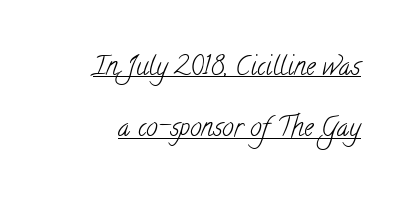
The image shows 26 px text type; set loose line spacing (2.36x), normal letter spacing, underlined.
